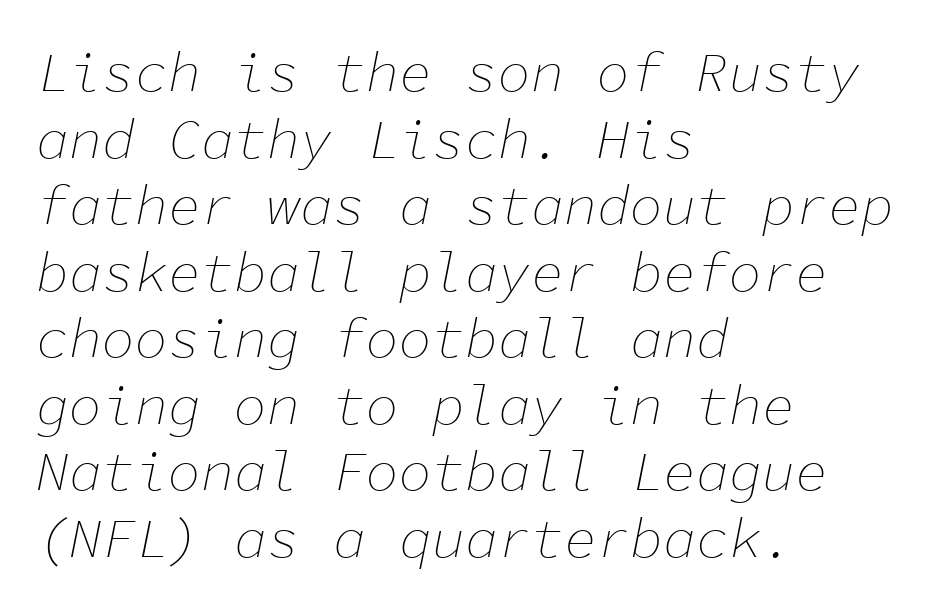
{"italic": "yes", "lean": "right", "slant_degrees": 11, "bold": "no", "weight": "thin", "width": "normal", "stroke_contrast": "low", "x_height": "medium", "monospaced": "yes", "underline": "no", "align": "left", "line_spacing_ratio": 1.21, "letter_spacing": "normal", "letter_spacing_em": 0.0, "glyph_px": 55}
